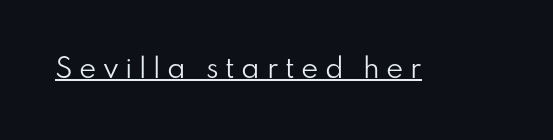
The cut favours lightness, reaching ordinary text weight at its darkest. Each word looks stretched out because of the extra space between its letters. Does a line run under the words? Yes, clearly. Do the letters lean? They stand straight.
